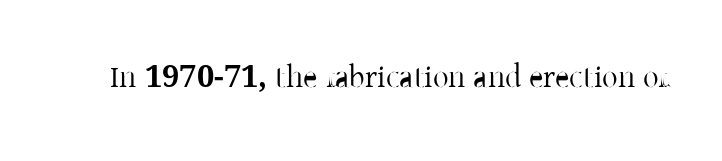
It's the straight-up-and-down kind of type. Here the designer chose a conventional face with non-uniform glyph widths. Check where the strokes stop: tiny serifs finish them off. The rendering keeps characters at their native spacing. Letters rest on an invisible, unmarked baseline.
